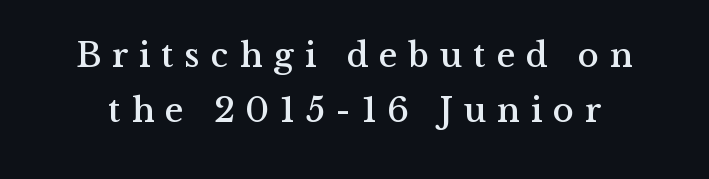
The image shows 35 px serif type, upright; set normal line spacing (1.56x), unusually wide letter spacing (+0.31 em), not underlined; medium stroke contrast and a medium x-height.
